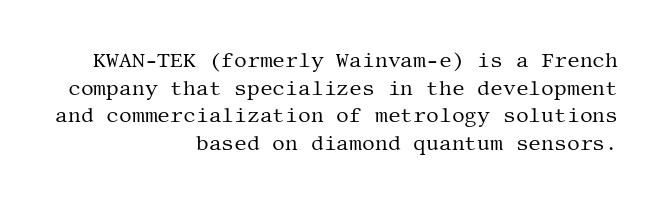
Q: Is the text bold? A: No.
Q: Is the text italic (slanted)? A: No, it is upright.
Q: Is the text underlined? A: No.
Q: How is the paragraph aligned? A: Right-aligned.
Q: Is the spacing between letters normal or unusually wide? A: Normal.
Q: Is the spacing between lines tight, normal or loose? A: Normal.
